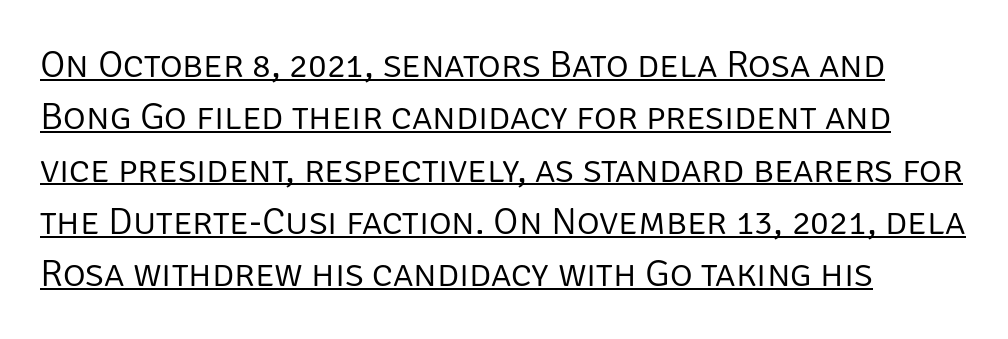
The image shows 39 px light sans-serif type, upright; set left-aligned, normal line spacing (1.34x), normal letter spacing, underlined; low stroke contrast and a large x-height.
